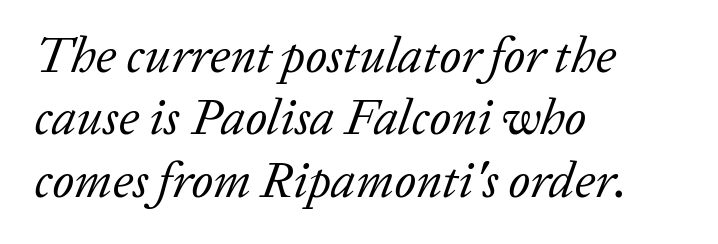
Q: Is the text bold? A: No.
Q: Is the text italic (slanted)? A: Yes, it leans right by about 20 degrees.
Q: Is the typeface a serif or a sans-serif typeface? A: Serif.
Q: Is the text underlined? A: No.
Q: How is the paragraph aligned? A: Left-aligned.
Q: Is the spacing between letters normal or unusually wide? A: Normal.
Q: Is the spacing between lines tight, normal or loose? A: Normal.
Q: Width (condensed, normal, or wide)? A: Normal.
Q: Stroke contrast? A: Low.
Q: x-height? A: Medium.
Q: Monospaced? A: No.
